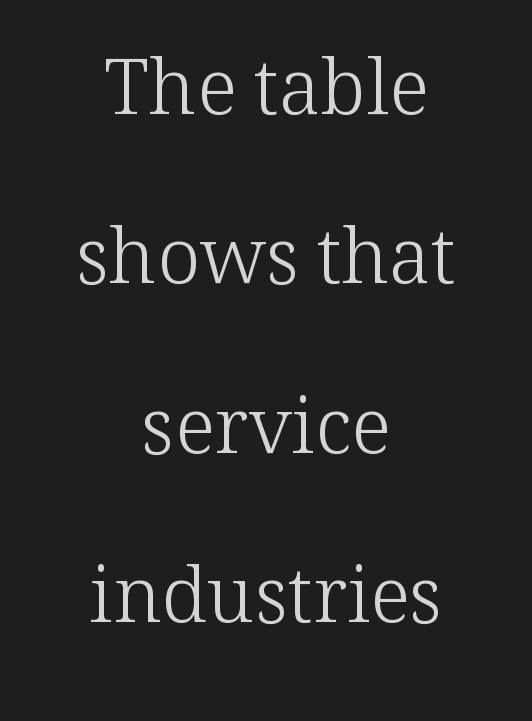
Q: Is the text bold? A: No.
Q: Is the text italic (slanted)? A: No, it is upright.
Q: Is the typeface a serif or a sans-serif typeface? A: Serif.
Q: Is the text underlined? A: No.
Q: How is the paragraph aligned? A: Centered.
Q: Is the spacing between letters normal or unusually wide? A: Normal.
Q: Is the spacing between lines tight, normal or loose? A: Loose.
Q: Width (condensed, normal, or wide)? A: Normal.
Q: Stroke contrast? A: Low.
Q: x-height? A: Medium.
Q: Monospaced? A: No.
